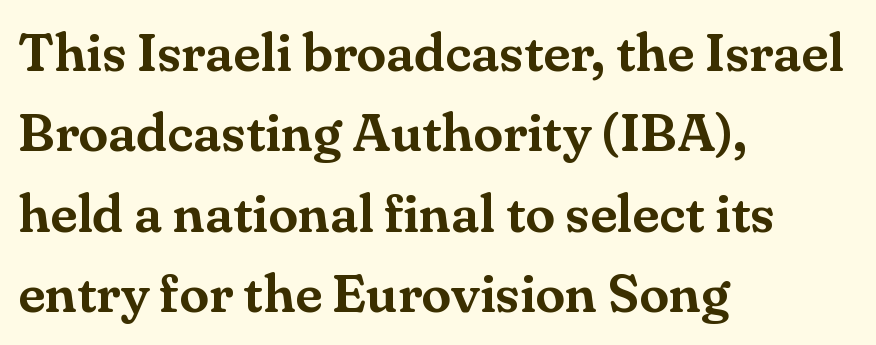
The passage shown is typed in a proportional face where columns would drift. To sum up the face: it has serifs. Rendered with straight, roman letterforms. The rendering uses a moderate line-height, typical for paragraphs. One-word summary of the alignment: left.
